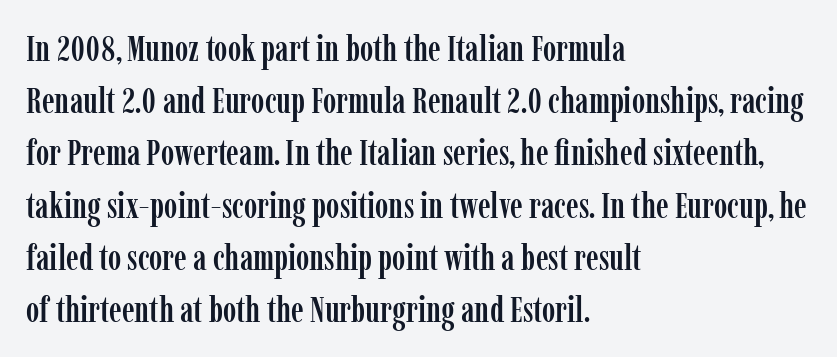
Nobody drew a line under any word here. Horizontal alignment here is leftward, the default for most running prose. Is the letter spacing exaggerated? No — it looks like the ordinary default. In terms of leading, this rendering sits right in the middle. Font category for this specimen: serif.
